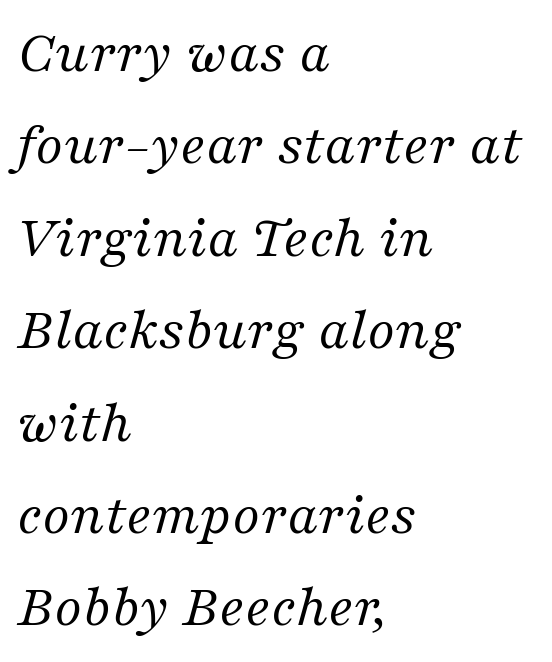
Nobody drew a line under any word here. In CSS terms this would be text-align: left. Little horizontal feet cap the strokes, marking this as serif type. Slant detected: the letters are inclined.
